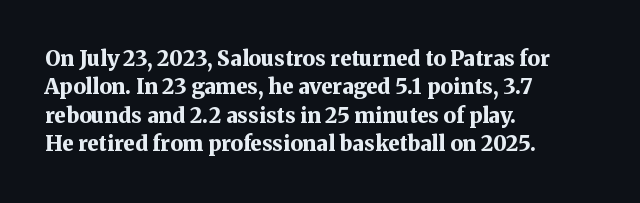
Q: Is the text bold? A: Yes.
Q: Is the text italic (slanted)? A: No, it is upright.
Q: Is the text underlined? A: No.
Q: How is the paragraph aligned? A: Left-aligned.
Q: Is the spacing between letters normal or unusually wide? A: Normal.
Q: Is the spacing between lines tight, normal or loose? A: Normal.
